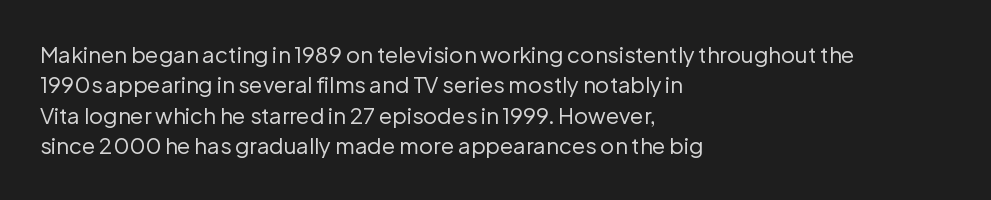
Q: Is the text bold? A: No.
Q: Is the text italic (slanted)? A: No, it is upright.
Q: Is the text underlined? A: No.
Q: How is the paragraph aligned? A: Left-aligned.
Q: Is the spacing between letters normal or unusually wide? A: Normal.
Q: Is the spacing between lines tight, normal or loose? A: Normal.
